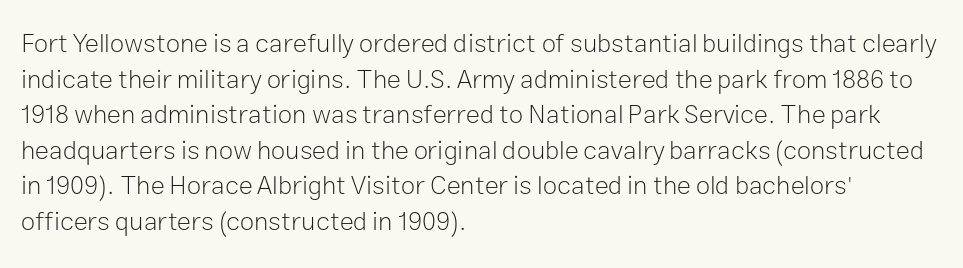
The image shows 26 px text type, upright; set left-aligned, normal line spacing (1.37x), normal letter spacing, not underlined.
